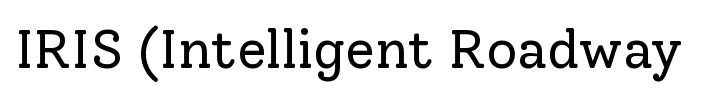
{"serif": "yes", "italic": "no", "bold": "no", "weight": "regular", "width": "normal", "stroke_contrast": "low", "x_height": "medium", "monospaced": "no", "underline": "no", "letter_spacing": "normal", "letter_spacing_em": 0.0, "glyph_px": 54}
